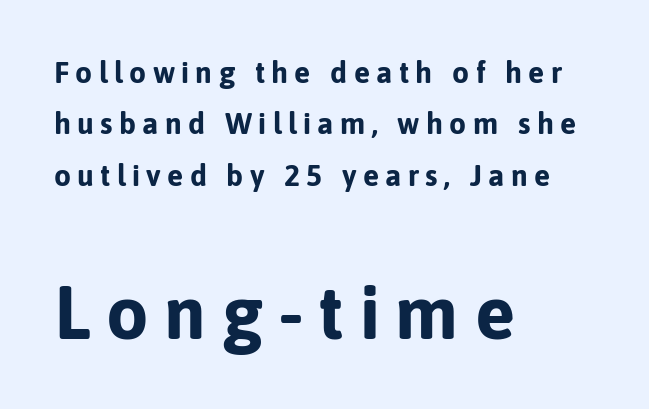
The image shows 75 px bold sans-serif type, upright; set left-aligned, line spacing 1.71x, unusually wide letter spacing (+0.21 em), not underlined; the second (bottom) block is 2.5x larger; low stroke contrast and a medium x-height.
